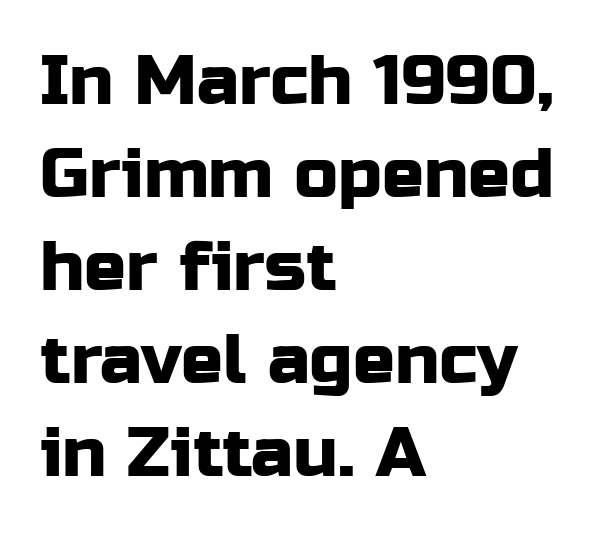
The image shows 70 px sans-serif type, upright; set left-aligned, normal line spacing (1.33x), normal letter spacing, not underlined; low stroke contrast and a medium x-height.
